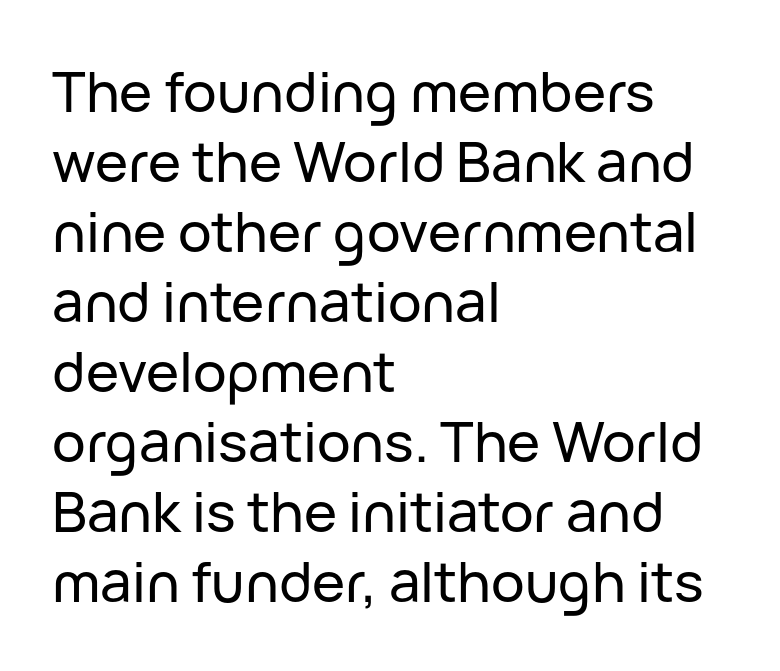
{"serif": "no", "italic": "no", "width": "normal", "stroke_contrast": "low", "x_height": "medium", "monospaced": "no", "underline": "no", "align": "left", "line_spacing": "normal", "line_spacing_ratio": 1.25, "letter_spacing": "normal", "letter_spacing_em": 0.0, "glyph_px": 56}
